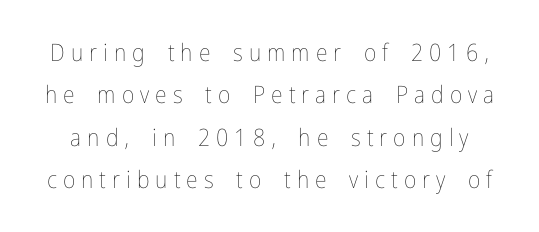
{"italic": "no", "bold": "no", "underline": "no", "line_spacing_ratio": 1.77, "letter_spacing": "wide", "letter_spacing_em": 0.25, "glyph_px": 24}
